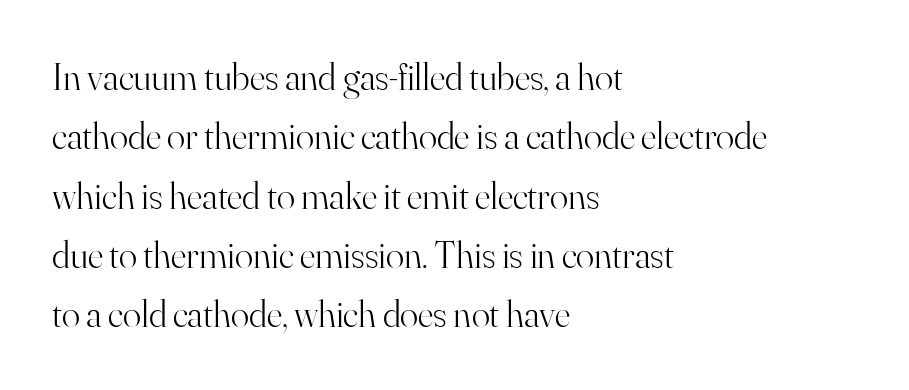
{"serif": "yes", "italic": "no", "bold": "no", "weight": "light", "width": "normal", "stroke_contrast": "high", "x_height": "small", "monospaced": "no", "underline": "no", "align": "left", "line_spacing": "normal", "line_spacing_ratio": 1.56, "letter_spacing": "normal", "letter_spacing_em": 0.0, "glyph_px": 38}
